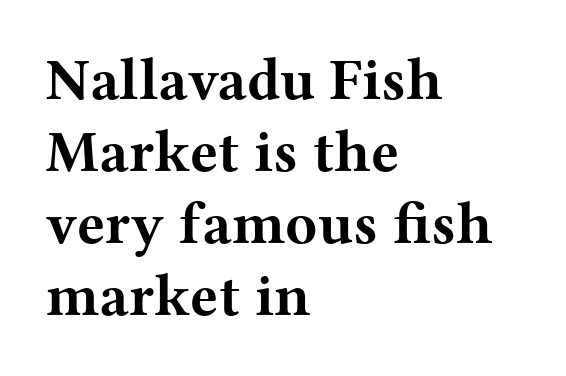
Q: Is the text bold? A: Yes.
Q: Is the text italic (slanted)? A: No, it is upright.
Q: Is the typeface a serif or a sans-serif typeface? A: Serif.
Q: Is the text underlined? A: No.
Q: How is the paragraph aligned? A: Left-aligned.
Q: Is the spacing between letters normal or unusually wide? A: Normal.
Q: Width (condensed, normal, or wide)? A: Wide.
Q: Stroke contrast? A: Medium.
Q: x-height? A: Medium.
Q: Monospaced? A: No.
